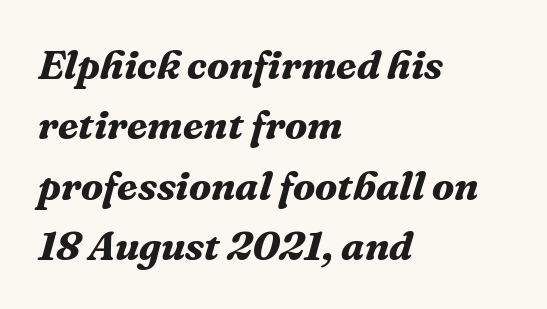
The image shows 41 px bold serif type, italic (leaning right); set left-aligned, normal line spacing (1.47x), normal letter spacing, not underlined; medium stroke contrast and a medium x-height.
